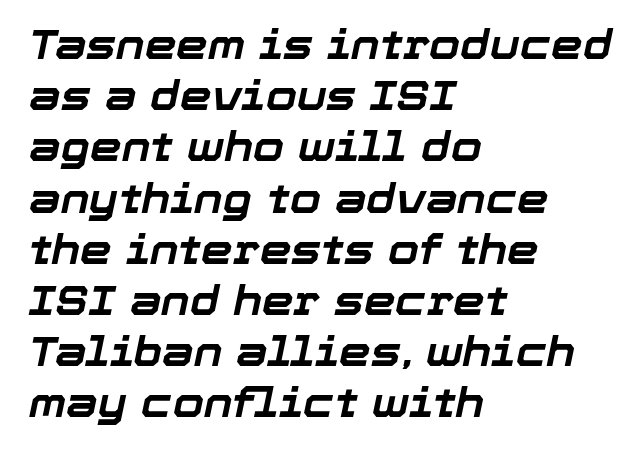
{"italic": "yes", "lean": "right", "slant_degrees": 12, "bold": "yes", "weight": "bold", "width": "normal", "stroke_contrast": "low", "x_height": "medium", "monospaced": "no", "underline": "no", "align": "left", "line_spacing": "normal", "line_spacing_ratio": 1.28, "letter_spacing": "normal", "letter_spacing_em": 0.0, "glyph_px": 40}
